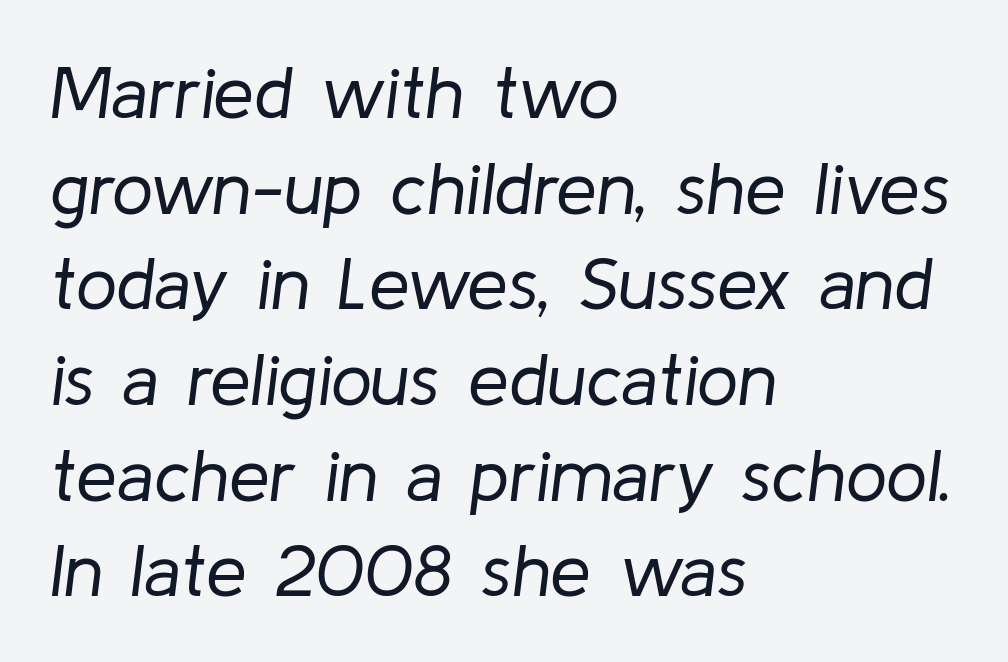
The compositor pushed each line to the left boundary. Vertical stems look standard width or narrower in stroke. Is there much room between lines? A standard amount, neither cramped nor airy. The glyphs are unaccompanied by any horizontal stroke below them. Looking at the ascenders, they clearly lean. Spacing verdict: proportional, widths tailored to each character.
